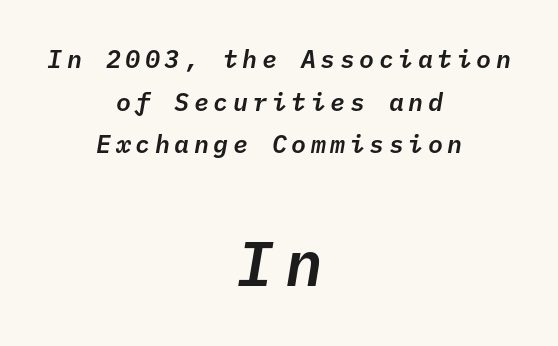
{"italic": "yes", "lean": "right", "slant_degrees": 10, "width": "normal", "stroke_contrast": "low", "x_height": "medium", "monospaced": "yes", "underline": "no", "align": "center", "line_spacing_ratio": 1.71, "larger_block": "second", "size_ratio": 2.52, "glyph_px": 63}
